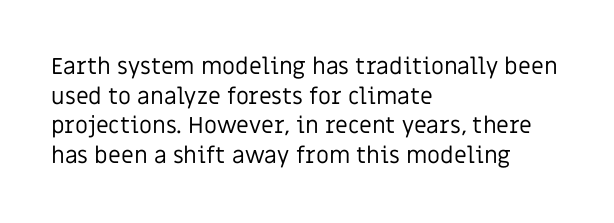
The image shows 23 px text type, upright; set left-aligned, normal line spacing (1.29x), normal letter spacing, not underlined.
